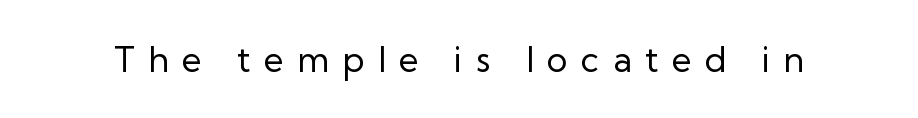
Q: Is the text bold? A: No.
Q: Is the text italic (slanted)? A: No, it is upright.
Q: Is the typeface a serif or a sans-serif typeface? A: Sans-serif.
Q: Is the text underlined? A: No.
Q: Is the spacing between letters normal or unusually wide? A: Unusually wide.
Q: Width (condensed, normal, or wide)? A: Normal.
Q: Stroke contrast? A: Low.
Q: x-height? A: Medium.
Q: Monospaced? A: No.
